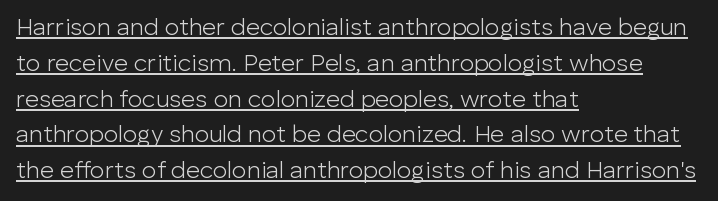
{"italic": "no", "bold": "no", "underline": "yes", "align": "left", "line_spacing": "normal", "line_spacing_ratio": 1.49, "letter_spacing": "normal", "letter_spacing_em": 0.0, "glyph_px": 24}
